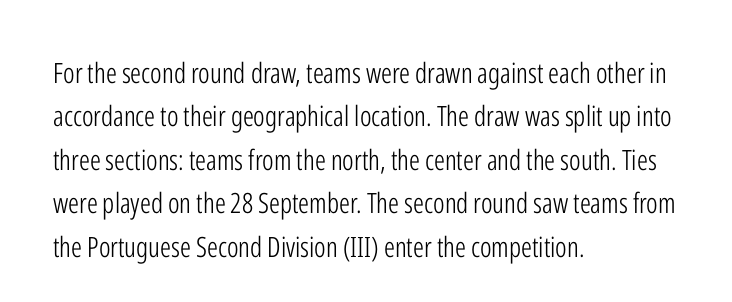
The image shows 28 px light, condensed sans-serif type, upright; set left-aligned, normal line spacing (1.55x), normal letter spacing, not underlined; low stroke contrast and a medium x-height.
